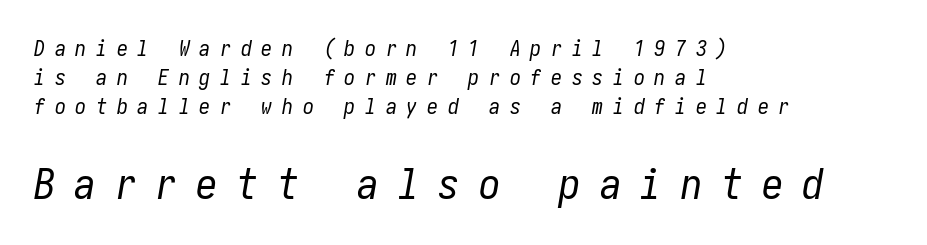
The image shows 43 px regular-weight, condensed type, italic (leaning right); set left-aligned, normal line spacing (1.32x), unusually wide letter spacing (+0.44 em), not underlined; the second (bottom) block is 1.95x larger; low stroke contrast and a medium x-height.
